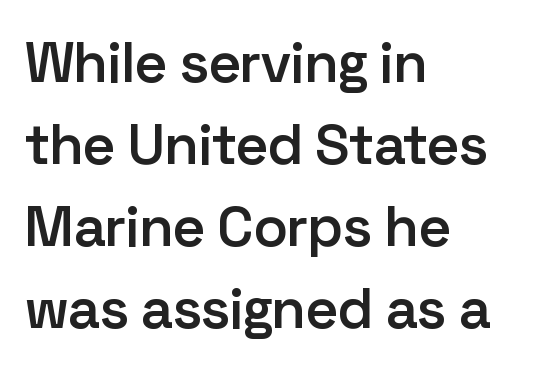
Q: Is the text bold? A: Semi-bold.
Q: Is the text italic (slanted)? A: No, it is upright.
Q: Is the typeface a serif or a sans-serif typeface? A: Sans-serif.
Q: Is the text underlined? A: No.
Q: How is the paragraph aligned? A: Left-aligned.
Q: Is the spacing between letters normal or unusually wide? A: Normal.
Q: Is the spacing between lines tight, normal or loose? A: Normal.
Q: Width (condensed, normal, or wide)? A: Normal.
Q: Stroke contrast? A: Low.
Q: x-height? A: Medium.
Q: Monospaced? A: No.
